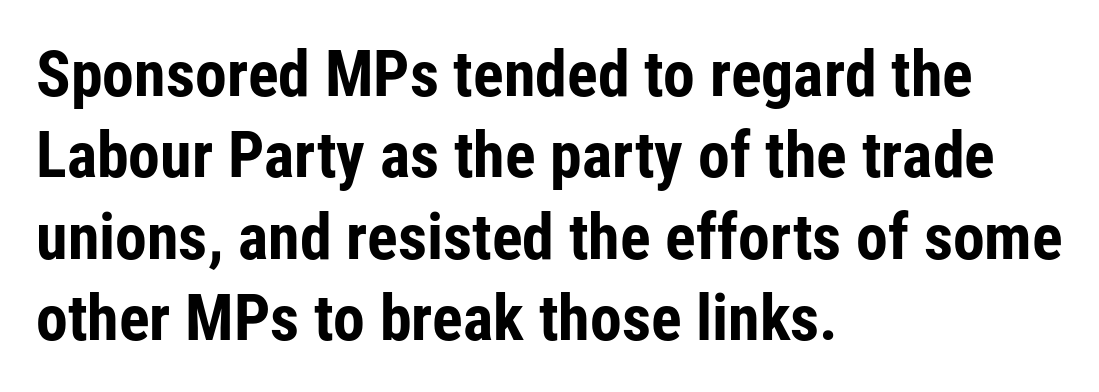
{"serif": "no", "italic": "no", "bold": "yes", "weight": "bold", "width": "condensed", "stroke_contrast": "low", "x_height": "medium", "monospaced": "no", "underline": "no", "align": "left", "line_spacing": "normal", "line_spacing_ratio": 1.27, "letter_spacing": "normal", "letter_spacing_em": 0.0, "glyph_px": 64}
